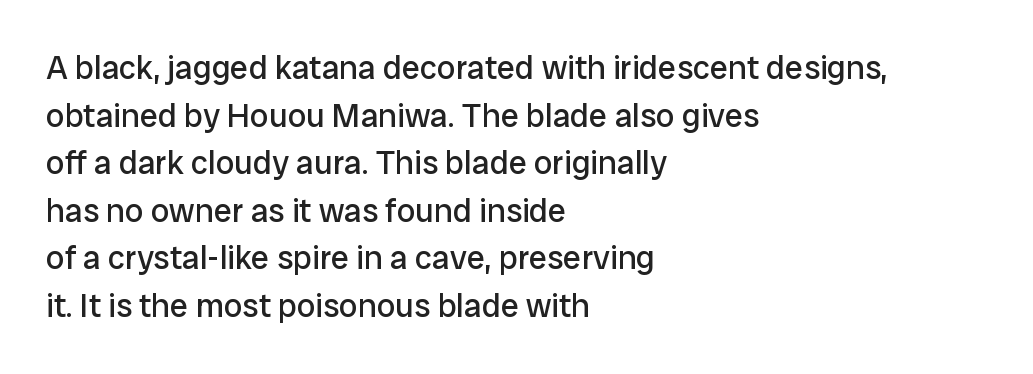
The image shows 33 px regular-weight sans-serif type, upright; set left-aligned, normal line spacing (1.44x), normal letter spacing, not underlined; low stroke contrast and a medium x-height.
